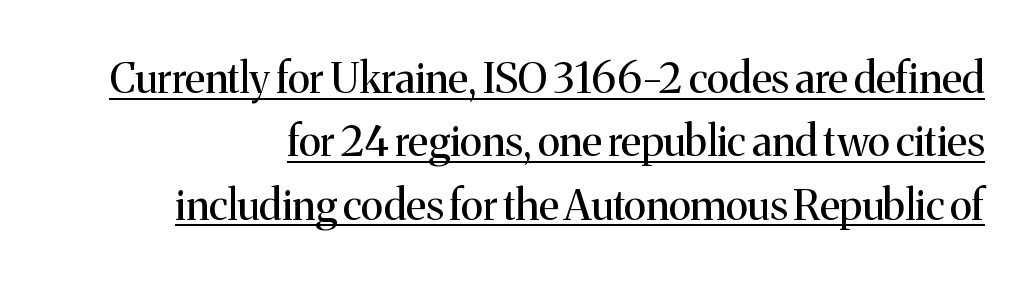
{"serif": "yes", "italic": "no", "bold": "no", "weight": "regular", "width": "normal", "stroke_contrast": "medium", "x_height": "medium", "monospaced": "no", "underline": "yes", "line_spacing": "normal", "line_spacing_ratio": 1.51, "letter_spacing": "normal", "letter_spacing_em": 0.0, "glyph_px": 42}
